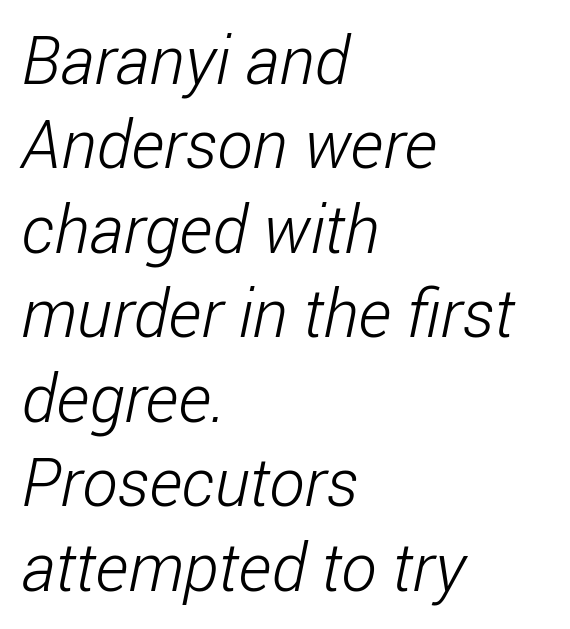
{"serif": "no", "bold": "no", "weight": "light", "width": "condensed", "stroke_contrast": "low", "x_height": "medium", "monospaced": "no", "underline": "no", "align": "left", "line_spacing": "normal", "line_spacing_ratio": 1.26, "letter_spacing": "normal", "letter_spacing_em": 0.0, "glyph_px": 67}
